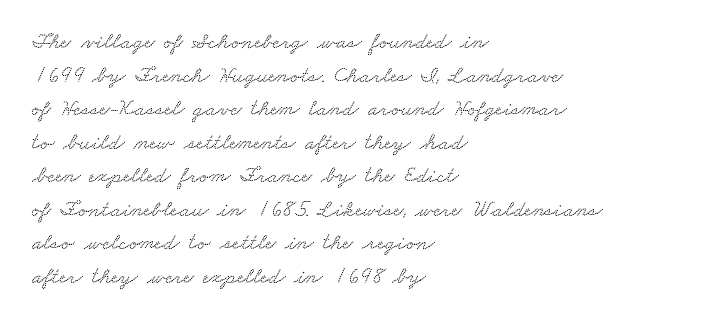
The image shows 23 px text type; set left-aligned, normal line spacing (1.46x), normal letter spacing, not underlined.
